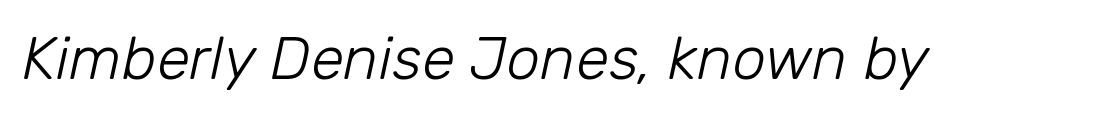
Q: Is the text bold? A: No.
Q: Is the text italic (slanted)? A: Yes, it leans right by about 12 degrees.
Q: Is the text underlined? A: No.
Q: Is the spacing between letters normal or unusually wide? A: Normal.
Q: Width (condensed, normal, or wide)? A: Normal.
Q: Stroke contrast? A: Low.
Q: x-height? A: Medium.
Q: Monospaced? A: No.
